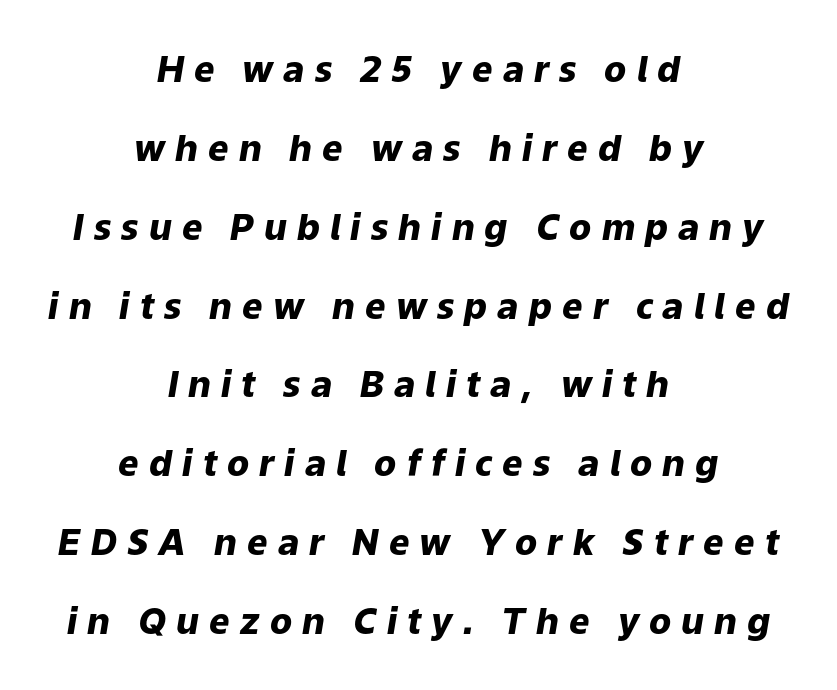
Q: Is the text bold? A: Yes.
Q: Is the text italic (slanted)? A: Yes, it leans right by about 9 degrees.
Q: Is the text underlined? A: No.
Q: How is the paragraph aligned? A: Centered.
Q: Is the spacing between letters normal or unusually wide? A: Unusually wide.
Q: Is the spacing between lines tight, normal or loose? A: Loose.
Q: Width (condensed, normal, or wide)? A: Normal.
Q: Stroke contrast? A: Low.
Q: x-height? A: Medium.
Q: Monospaced? A: No.
